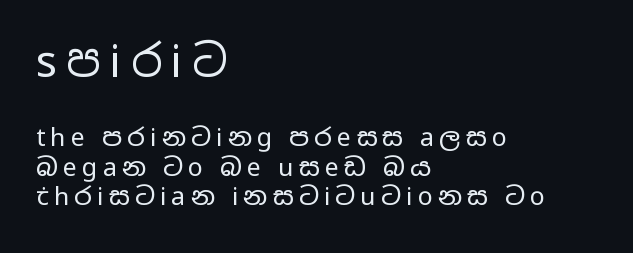
Q: Is the text bold? A: No.
Q: Is the text italic (slanted)? A: No, it is upright.
Q: Is the typeface a serif or a sans-serif typeface? A: Sans-serif.
Q: Is the text underlined? A: No.
Q: How is the paragraph aligned? A: Left-aligned.
Q: Is the spacing between letters normal or unusually wide? A: Unusually wide.
Q: Which block of text is set in a larger size, the first (top) or the second (bottom)? A: The first (top) one.
Q: Width (condensed, normal, or wide)? A: Wide.
Q: Stroke contrast? A: Low.
Q: x-height? A: Medium.
Q: Monospaced? A: No.
